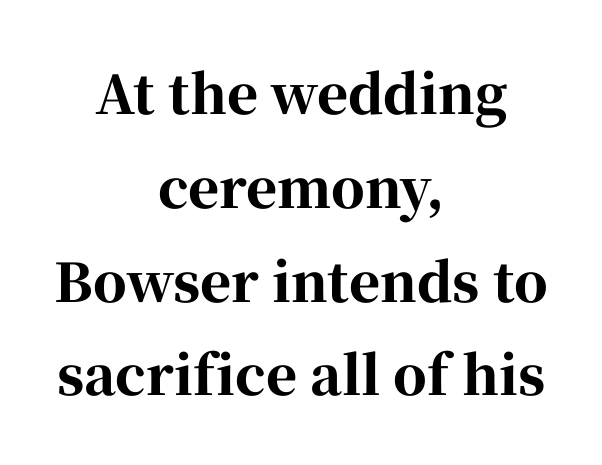
The image shows 53 px bold serif type, upright; set centered, line spacing 1.77x, normal letter spacing, not underlined; high stroke contrast and a medium x-height.
